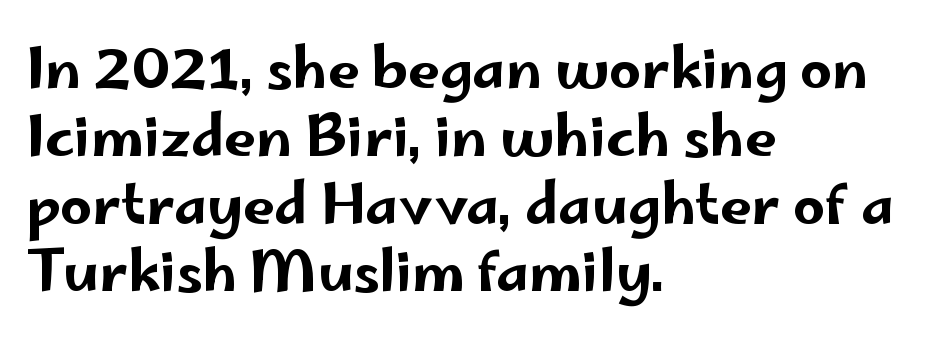
{"serif": "no", "italic": "no", "width": "wide", "stroke_contrast": "low", "x_height": "small", "monospaced": "no", "underline": "no", "align": "left", "line_spacing_ratio": 1.21, "letter_spacing": "normal", "letter_spacing_em": 0.0, "glyph_px": 56}
